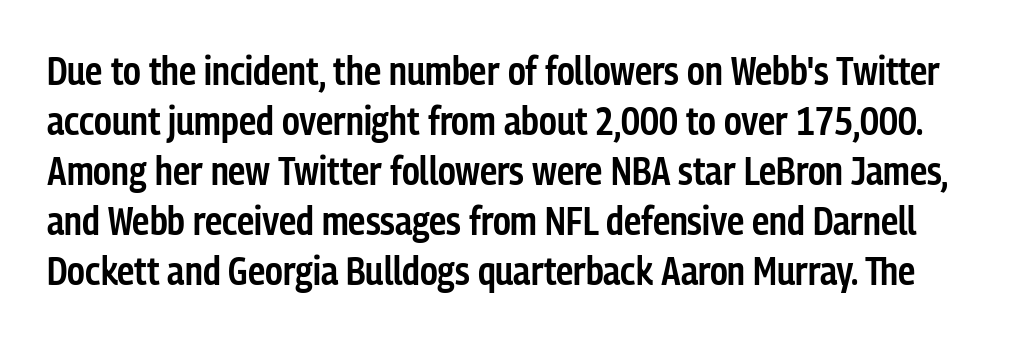
{"serif": "no", "italic": "no", "bold": "semi", "weight": "semibold", "width": "condensed", "stroke_contrast": "low", "x_height": "medium", "monospaced": "no", "underline": "no", "line_spacing": "normal", "line_spacing_ratio": 1.28, "letter_spacing": "normal", "letter_spacing_em": 0.0, "glyph_px": 39}
